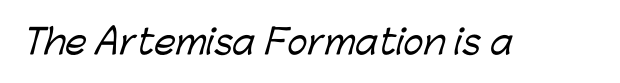
{"serif": "no", "width": "normal", "stroke_contrast": "low", "x_height": "medium", "monospaced": "no", "underline": "no", "letter_spacing": "normal", "letter_spacing_em": 0.0, "glyph_px": 34}
